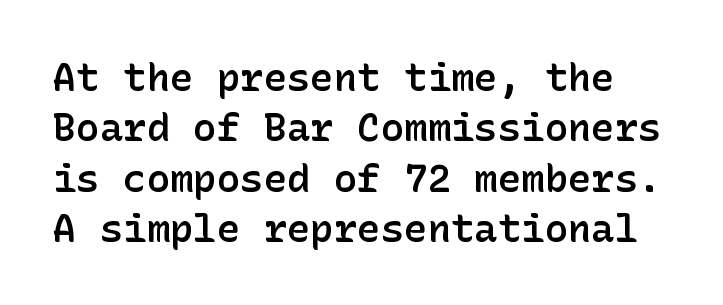
The image shows 39 px semibold sans-serif type, upright; set normal line spacing (1.29x), normal letter spacing, not underlined; low stroke contrast and a medium x-height.
